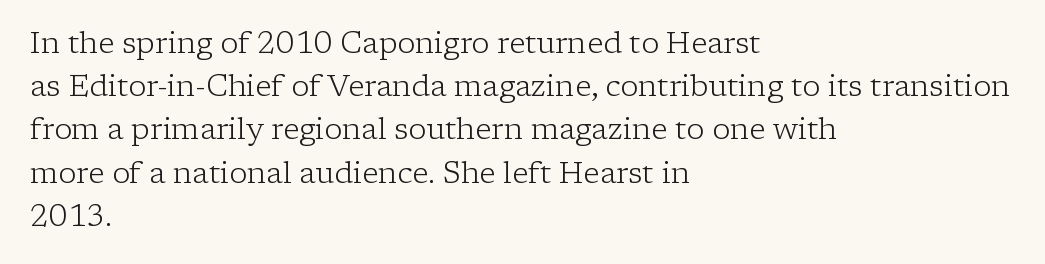
Q: Is the text bold? A: No.
Q: Is the text italic (slanted)? A: No, it is upright.
Q: Is the typeface a serif or a sans-serif typeface? A: Serif.
Q: Is the text underlined? A: No.
Q: How is the paragraph aligned? A: Left-aligned.
Q: Is the spacing between letters normal or unusually wide? A: Normal.
Q: Is the spacing between lines tight, normal or loose? A: Normal.
Q: Width (condensed, normal, or wide)? A: Normal.
Q: Stroke contrast? A: Low.
Q: x-height? A: Medium.
Q: Monospaced? A: No.
